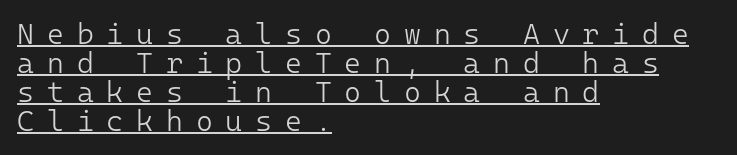
The specimen reads as upright at a glance. The gaps between neighbouring characters are conspicuously large. The leading is snug, giving the passage a crowded texture. Caption: lettering with a line underneath. Layout note: lines flush left.
